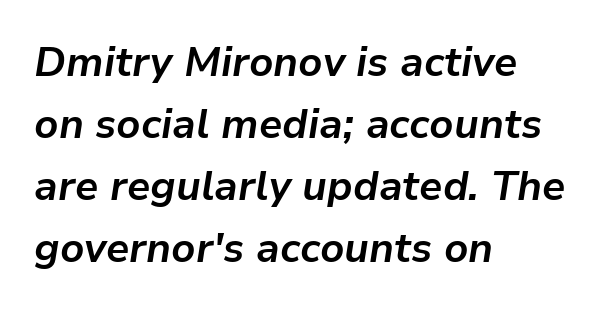
Q: Is the text bold? A: Yes.
Q: Is the text italic (slanted)? A: Yes, it leans right by about 9 degrees.
Q: Is the text underlined? A: No.
Q: How is the paragraph aligned? A: Left-aligned.
Q: Is the spacing between letters normal or unusually wide? A: Normal.
Q: Is the spacing between lines tight, normal or loose? A: Normal.
Q: Width (condensed, normal, or wide)? A: Normal.
Q: Stroke contrast? A: Low.
Q: x-height? A: Medium.
Q: Monospaced? A: No.
